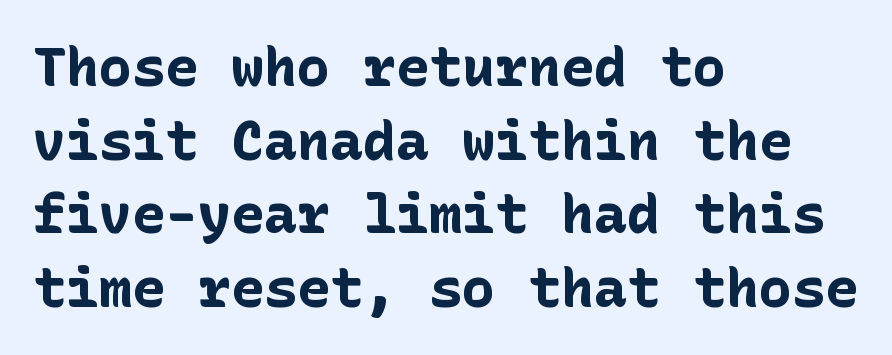
The image shows 55 px bold sans-serif type, upright; set left-aligned, normal line spacing (1.34x), normal letter spacing, not underlined; low stroke contrast and a medium x-height.
